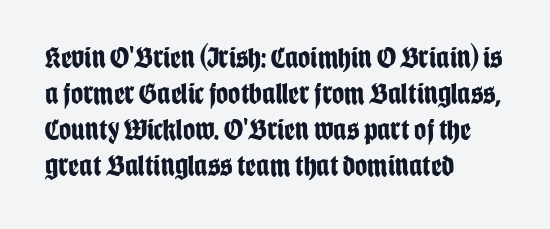
You could not count columns in this text — the font is proportionally spaced. Stroke terminals: plain, sans-serif. Layout note: lines flush left. Beneath every word, the page is bare. Upright lettering throughout.
